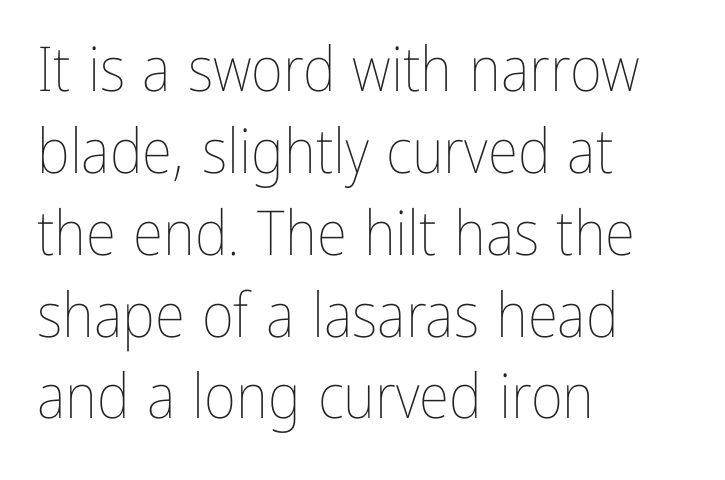
Q: Is the text bold? A: No.
Q: Is the text italic (slanted)? A: No, it is upright.
Q: Is the text underlined? A: No.
Q: How is the paragraph aligned? A: Left-aligned.
Q: Is the spacing between letters normal or unusually wide? A: Normal.
Q: Is the spacing between lines tight, normal or loose? A: Normal.
Q: Width (condensed, normal, or wide)? A: Condensed.
Q: Stroke contrast? A: Low.
Q: x-height? A: Medium.
Q: Monospaced? A: No.
